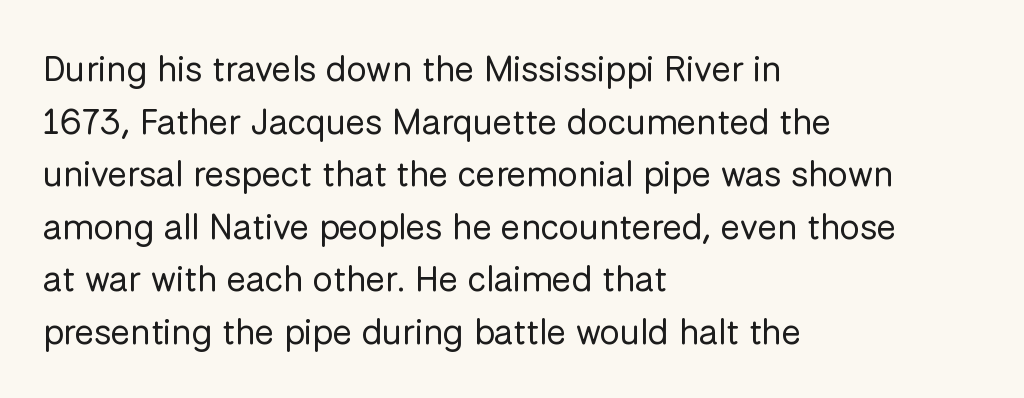
{"serif": "no", "italic": "no", "bold": "no", "weight": "regular", "width": "normal", "stroke_contrast": "low", "x_height": "medium", "monospaced": "no", "underline": "no", "align": "left", "line_spacing": "normal", "line_spacing_ratio": 1.46, "letter_spacing": "normal", "letter_spacing_em": 0.0, "glyph_px": 36}
